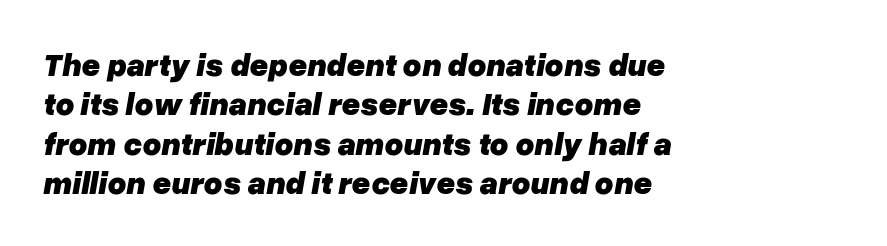
The image shows 32 px heavy type, italic (leaning right); set left-aligned, line spacing 1.23x, normal letter spacing, not underlined; low stroke contrast and a medium x-height.
